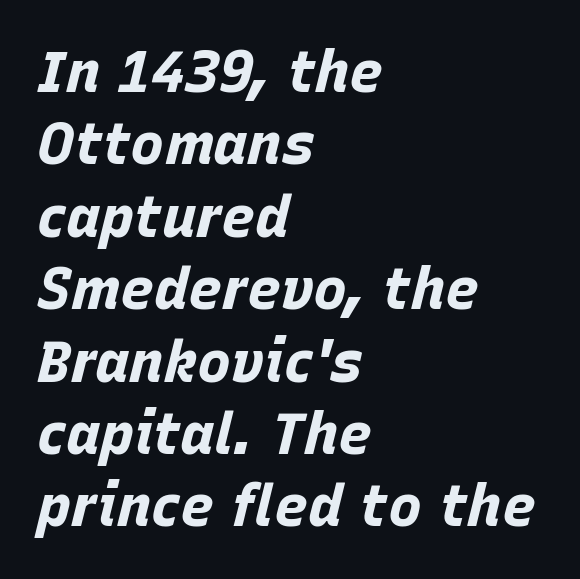
Q: Is the text bold? A: Yes.
Q: Is the text italic (slanted)? A: Yes, it leans right by about 15 degrees.
Q: Is the text underlined? A: No.
Q: How is the paragraph aligned? A: Left-aligned.
Q: Is the spacing between letters normal or unusually wide? A: Normal.
Q: Is the spacing between lines tight, normal or loose? A: Normal.
Q: Width (condensed, normal, or wide)? A: Normal.
Q: Stroke contrast? A: Low.
Q: x-height? A: Large.
Q: Monospaced? A: No.
